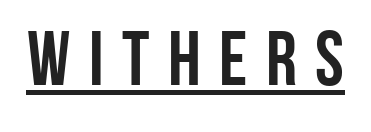
The image shows 77 px condensed sans-serif type, upright; set unusually wide letter spacing (+0.24 em), underlined; low stroke contrast and a large x-height.
